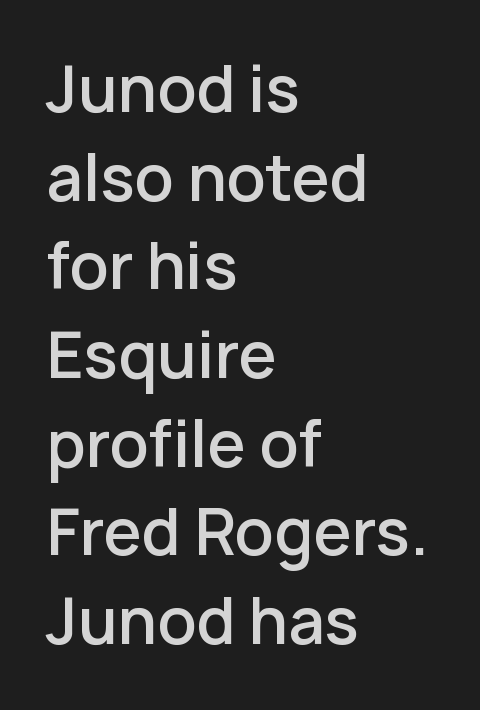
What stands out about the letter spacing? Nothing — it is the standard amount. Which margin do the lines hug? The left one — the right edge is uneven. Underline: absent. How would I describe the line gaps? Plain and ordinary.
